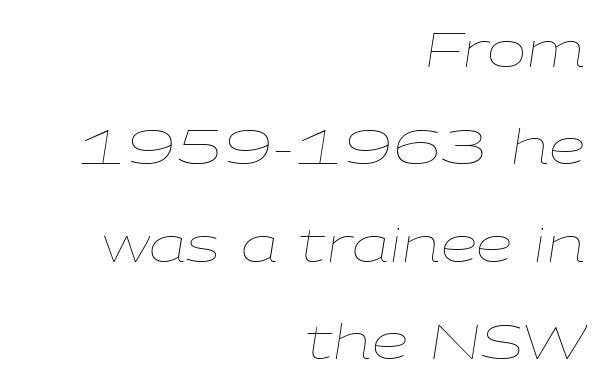
The image shows 47 px thin, wide type, italic (leaning right); set right-aligned, loose line spacing (2.07x), normal letter spacing, not underlined; low stroke contrast and a medium x-height.
